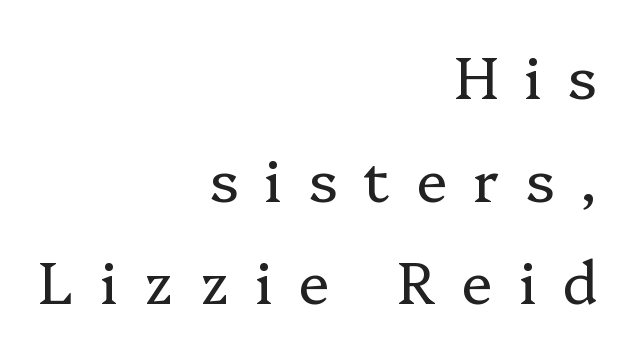
The typeface chosen for these lines features serifs. Is this a fixed-width face? No — the glyphs have proportional, varying widths. Weight: in the light-to-regular range. How are the letters spaced? Widely, with obvious added tracking. The letters stand upright; this is a roman face.
